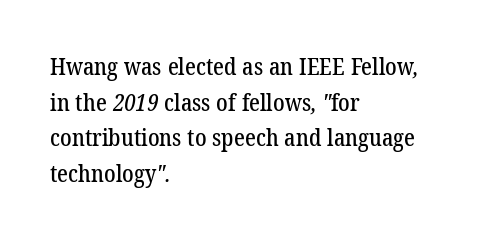
{"underline": "no", "align": "left", "line_spacing": "normal", "line_spacing_ratio": 1.55, "letter_spacing": "normal", "letter_spacing_em": 0.0, "glyph_px": 23}
